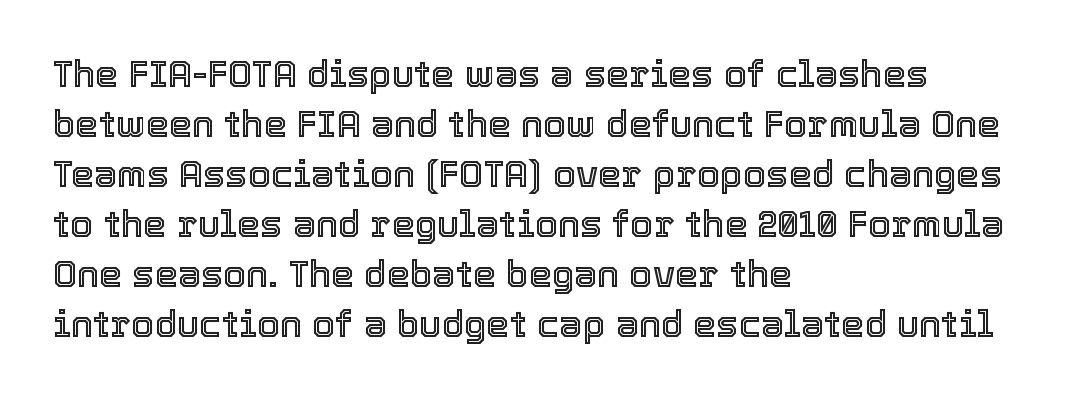
You can tell it's not italic because the verticals are truly vertical. The passage shown is not underscored anywhere. This sample is left-justified, so line endings fall wherever the words run out. The rendering uses natural spacing where letterforms have individual widths. Spacing between characters is what you'd get straight out of the box.
